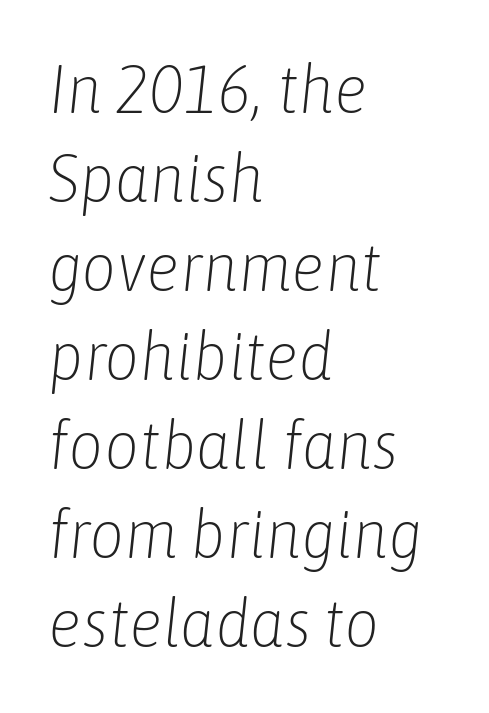
{"italic": "yes", "lean": "right", "slant_degrees": 6, "bold": "no", "weight": "light", "width": "condensed", "stroke_contrast": "low", "x_height": "medium", "monospaced": "no", "underline": "no", "align": "left", "line_spacing": "normal", "line_spacing_ratio": 1.31, "letter_spacing": "normal", "letter_spacing_em": 0.0, "glyph_px": 68}
